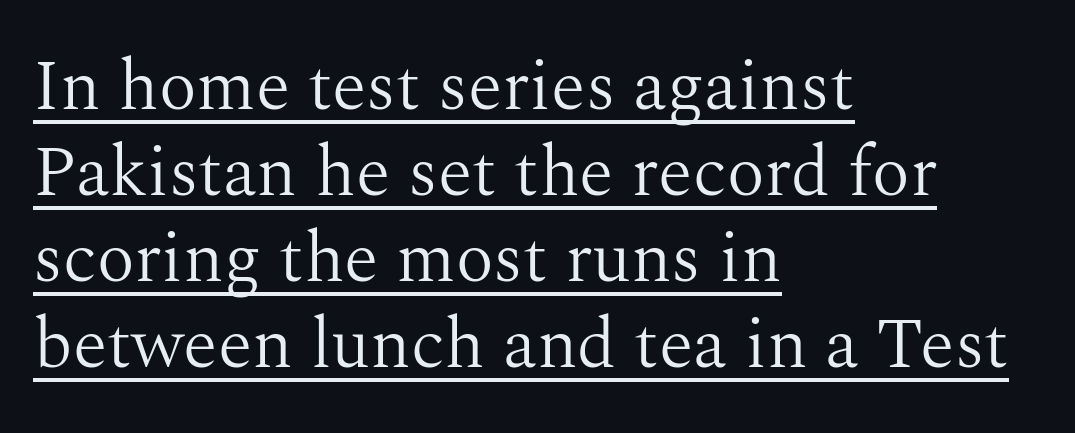
Q: Is the text bold? A: No.
Q: Is the text italic (slanted)? A: No, it is upright.
Q: Is the typeface a serif or a sans-serif typeface? A: Serif.
Q: Is the text underlined? A: Yes.
Q: How is the paragraph aligned? A: Left-aligned.
Q: Is the spacing between letters normal or unusually wide? A: Normal.
Q: Width (condensed, normal, or wide)? A: Normal.
Q: Stroke contrast? A: Medium.
Q: x-height? A: Medium.
Q: Monospaced? A: No.
